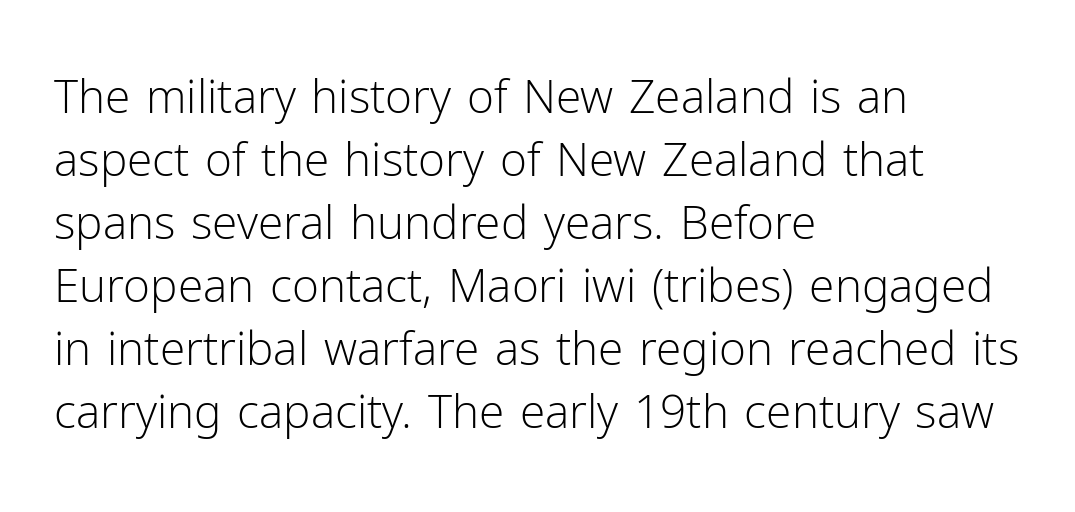
The font's upright variant was chosen for this text. Rows of type keep a routine distance in the vertical direction. Think of a printed novel: that variable character pitch is what you see here. Short and long lines alike share a common starting point at left. Check the space under the baseline: it is left empty. The letterforms sit shoulder to shoulder at normal distance.
